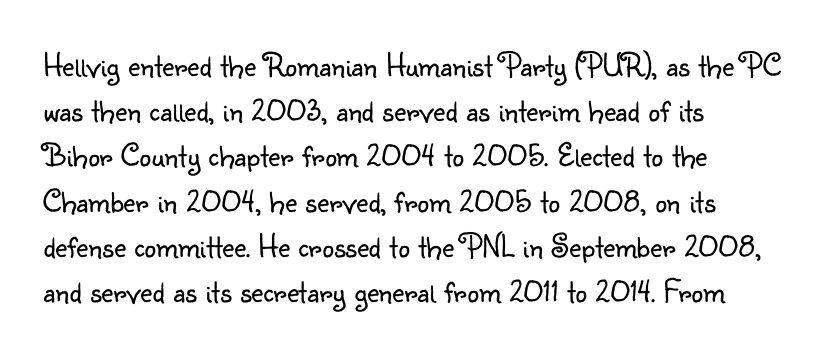
The image shows 33 px light sans-serif type, upright; set left-aligned, normal line spacing (1.37x), normal letter spacing, not underlined; low stroke contrast and a small x-height.
